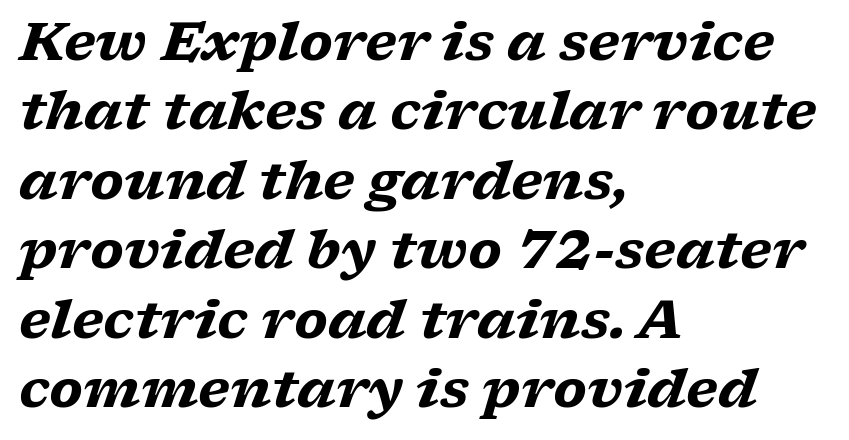
Q: Is the text bold? A: Yes.
Q: Is the text italic (slanted)? A: Yes, it leans right by about 17 degrees.
Q: Is the typeface a serif or a sans-serif typeface? A: Serif.
Q: Is the text underlined? A: No.
Q: How is the paragraph aligned? A: Left-aligned.
Q: Is the spacing between letters normal or unusually wide? A: Normal.
Q: Is the spacing between lines tight, normal or loose? A: Normal.
Q: Width (condensed, normal, or wide)? A: Wide.
Q: Stroke contrast? A: Low.
Q: x-height? A: Medium.
Q: Monospaced? A: No.
